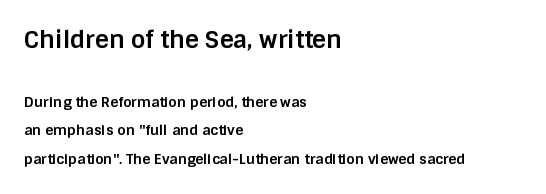
Q: Is the text bold? A: Yes.
Q: Is the text italic (slanted)? A: No, it is upright.
Q: Is the text underlined? A: No.
Q: How is the paragraph aligned? A: Left-aligned.
Q: Is the spacing between letters normal or unusually wide? A: Normal.
Q: Is the spacing between lines tight, normal or loose? A: Loose.
Q: Which block of text is set in a larger size, the first (top) or the second (bottom)? A: The first (top) one.
